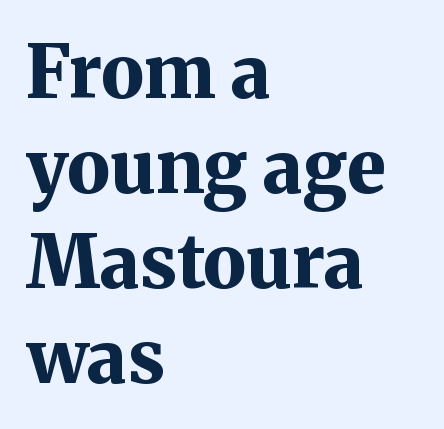
{"serif": "yes", "italic": "no", "bold": "yes", "weight": "bold", "width": "normal", "stroke_contrast": "medium", "x_height": "medium", "monospaced": "no", "underline": "no", "align": "left", "line_spacing": "normal", "line_spacing_ratio": 1.3, "letter_spacing": "normal", "letter_spacing_em": 0.0, "glyph_px": 73}
